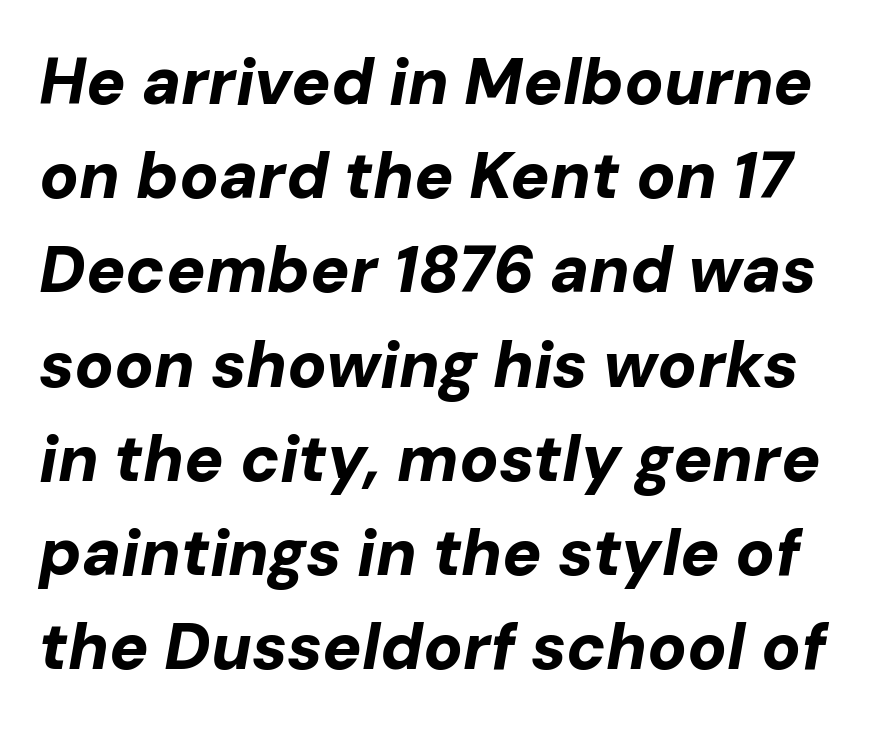
The image shows 65 px bold type, italic (leaning right); set normal line spacing (1.45x), normal letter spacing, not underlined; low stroke contrast and a medium x-height.
